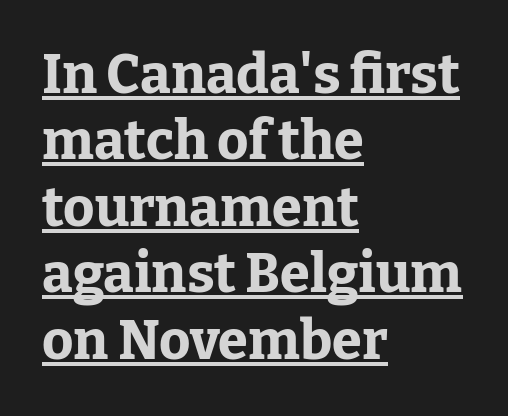
Q: Is the text bold? A: Yes.
Q: Is the text italic (slanted)? A: No, it is upright.
Q: Is the typeface a serif or a sans-serif typeface? A: Serif.
Q: Is the text underlined? A: Yes.
Q: How is the paragraph aligned? A: Left-aligned.
Q: Is the spacing between letters normal or unusually wide? A: Normal.
Q: Width (condensed, normal, or wide)? A: Normal.
Q: Stroke contrast? A: Low.
Q: x-height? A: Medium.
Q: Monospaced? A: No.
